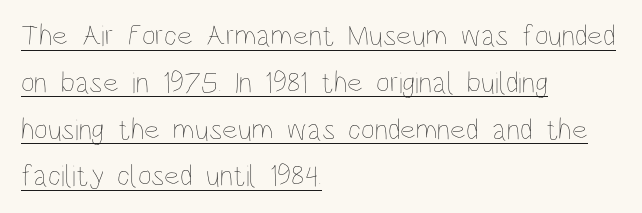
Q: Is the text bold? A: No.
Q: Is the text italic (slanted)? A: No, it is upright.
Q: Is the text underlined? A: Yes.
Q: How is the paragraph aligned? A: Left-aligned.
Q: Is the spacing between letters normal or unusually wide? A: Normal.
Q: Is the spacing between lines tight, normal or loose? A: Normal.
Q: Width (condensed, normal, or wide)? A: Condensed.
Q: Stroke contrast? A: Low.
Q: x-height? A: Large.
Q: Monospaced? A: No.
